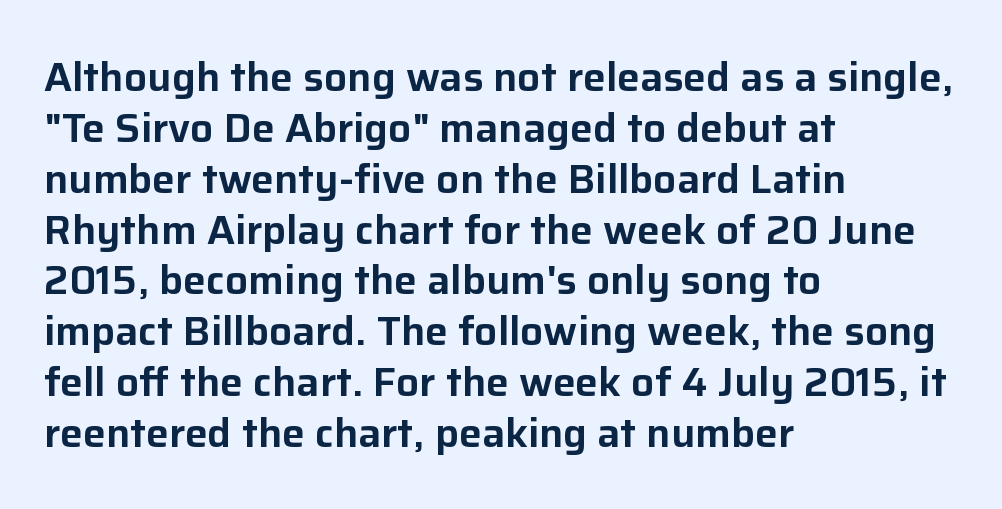
Q: Is the text italic (slanted)? A: No, it is upright.
Q: Is the typeface a serif or a sans-serif typeface? A: Sans-serif.
Q: Is the text underlined? A: No.
Q: How is the paragraph aligned? A: Left-aligned.
Q: Is the spacing between letters normal or unusually wide? A: Normal.
Q: Width (condensed, normal, or wide)? A: Normal.
Q: Stroke contrast? A: Low.
Q: x-height? A: Medium.
Q: Monospaced? A: No.
